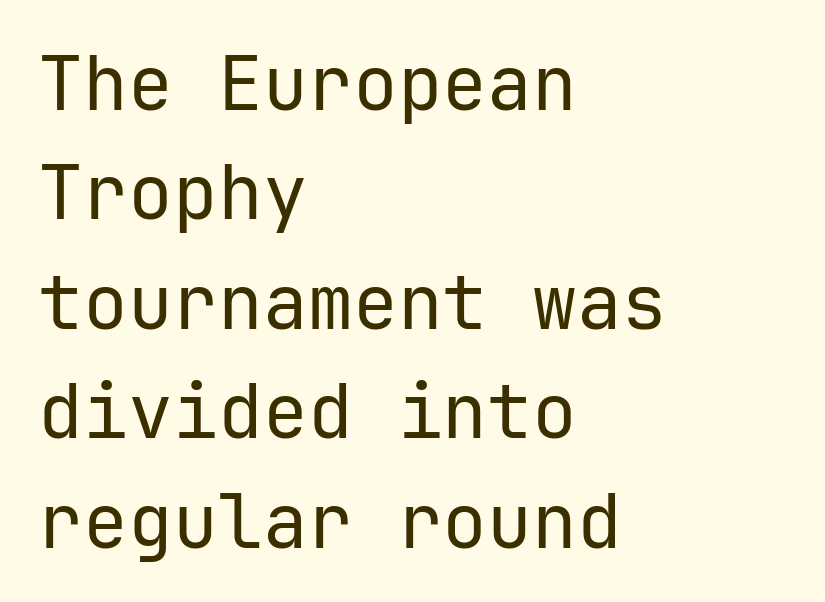
Q: Is the text bold? A: No.
Q: Is the text italic (slanted)? A: No, it is upright.
Q: Is the typeface a serif or a sans-serif typeface? A: Sans-serif.
Q: Is the text underlined? A: No.
Q: How is the paragraph aligned? A: Left-aligned.
Q: Is the spacing between letters normal or unusually wide? A: Normal.
Q: Is the spacing between lines tight, normal or loose? A: Normal.
Q: Width (condensed, normal, or wide)? A: Normal.
Q: Stroke contrast? A: Low.
Q: x-height? A: Medium.
